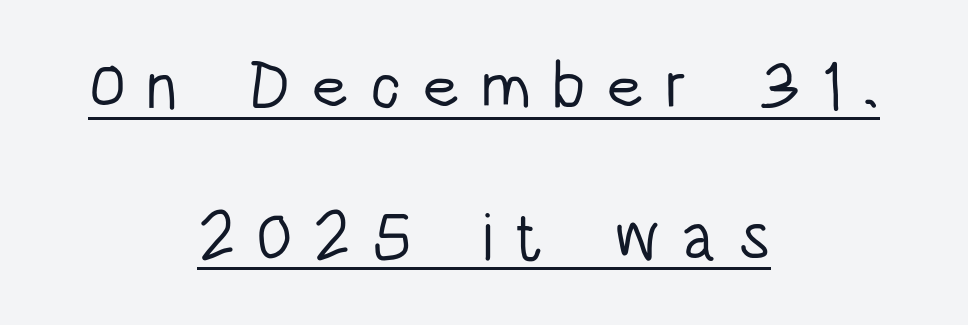
Q: Is the text bold? A: No.
Q: Is the text italic (slanted)? A: No, it is upright.
Q: Is the typeface a serif or a sans-serif typeface? A: Sans-serif.
Q: Is the text underlined? A: Yes.
Q: How is the paragraph aligned? A: Centered.
Q: Is the spacing between letters normal or unusually wide? A: Unusually wide.
Q: Is the spacing between lines tight, normal or loose? A: Loose.
Q: Width (condensed, normal, or wide)? A: Condensed.
Q: Stroke contrast? A: Low.
Q: x-height? A: Large.
Q: Monospaced? A: No.
